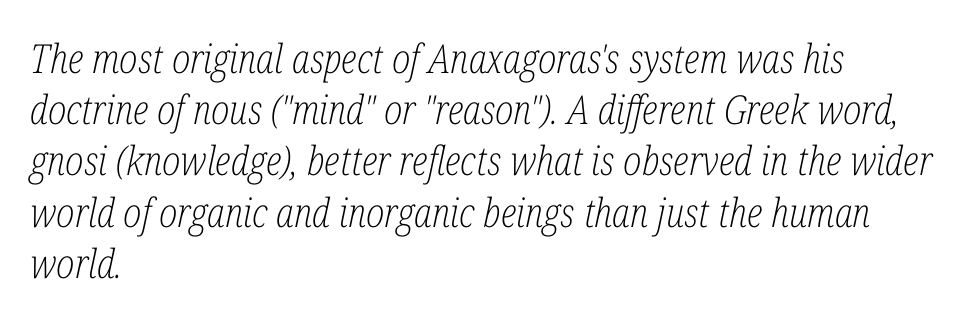
{"serif": "yes", "italic": "yes", "lean": "right", "slant_degrees": 12, "bold": "no", "weight": "light", "width": "condensed", "stroke_contrast": "low", "x_height": "medium", "monospaced": "no", "underline": "no", "align": "left", "line_spacing": "normal", "line_spacing_ratio": 1.28, "letter_spacing": "normal", "letter_spacing_em": 0.0, "glyph_px": 40}
